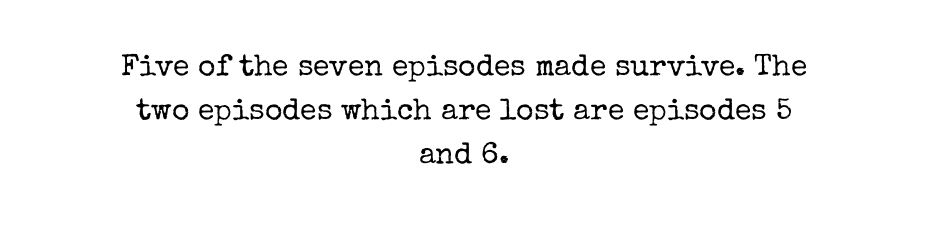
Honestly, the letter spacing is just normal — you wouldn't notice it. Summary of vertical rhythm: regular, with standard interline spacing. Counters stay open thanks to moderate or lighter strokes. Descenders are the only things crossing below the line. These lines are rendered in a variable-pitch font.
